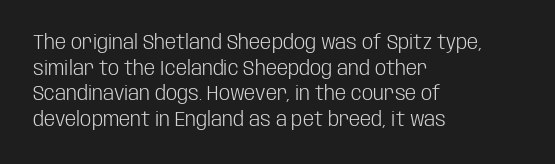
{"italic": "no", "bold": "no", "underline": "no", "align": "left", "line_spacing": "normal", "line_spacing_ratio": 1.28, "letter_spacing": "normal", "letter_spacing_em": 0.0, "glyph_px": 20}
